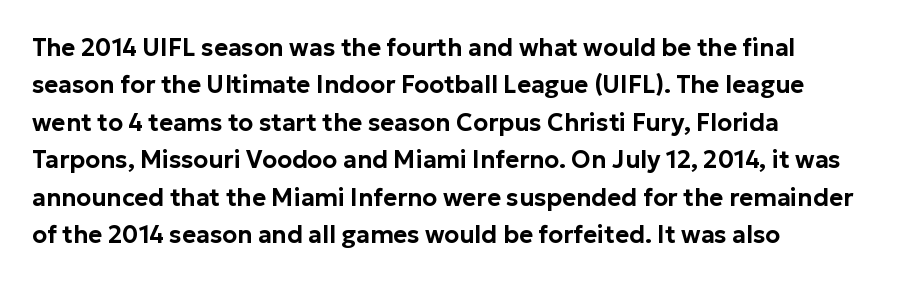
The image shows 24 px text type, upright; set left-aligned, normal line spacing (1.56x), normal letter spacing, not underlined.
